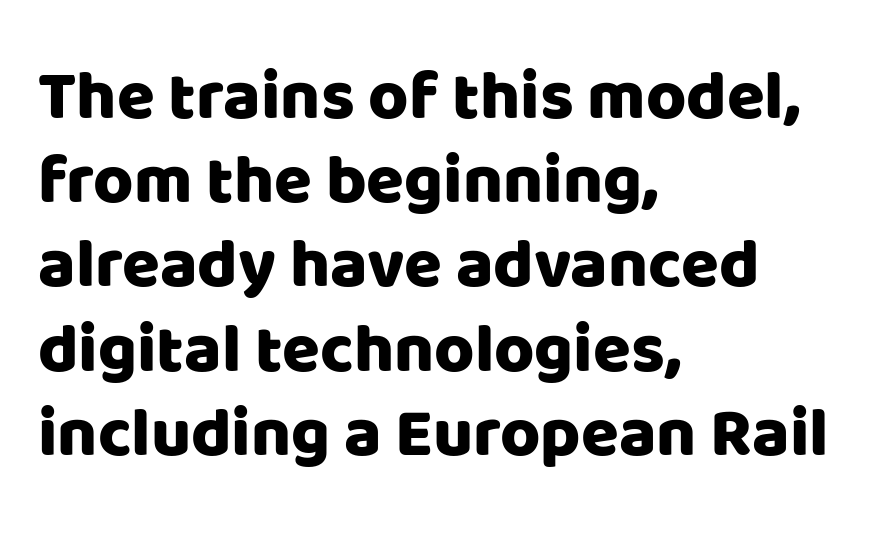
You can tell it's not italic because the verticals are truly vertical. The lines are quadded left. The designer went with a sans here, leaving each stem footless. This rendering features lettering with no underline.
